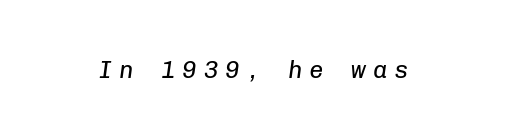
This sample uses an oblique cut, with every glyph tilted off the vertical. This sample uses expanded letter spacing, leaving extra air between glyphs. Stroke thickness stays within the range of a standard reading face or lighter. The specimen omits any rule beneath the text block's lines.
